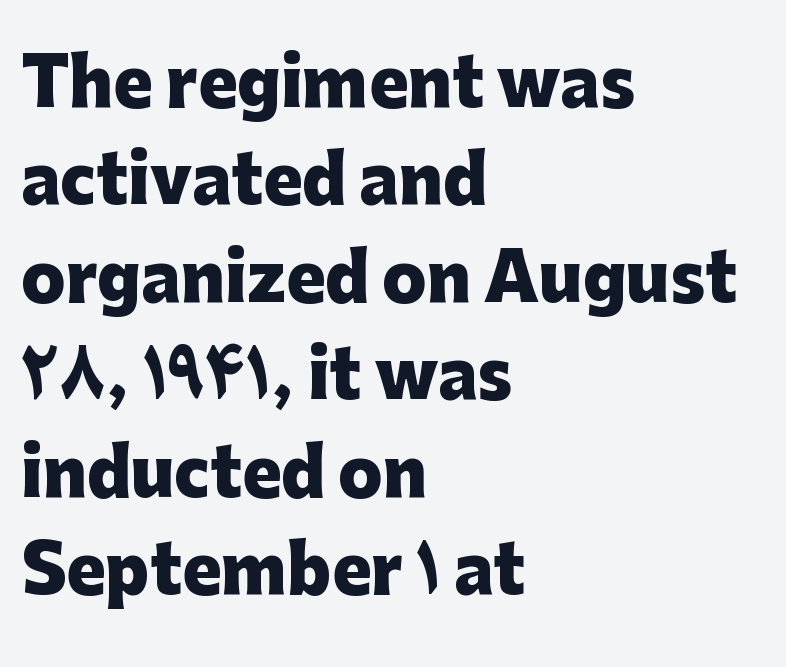
{"serif": "no", "italic": "no", "bold": "yes", "weight": "heavy", "width": "normal", "stroke_contrast": "low", "x_height": "medium", "monospaced": "no", "underline": "no", "align": "left", "line_spacing": "normal", "line_spacing_ratio": 1.5, "letter_spacing": "normal", "letter_spacing_em": 0.0, "glyph_px": 65}
